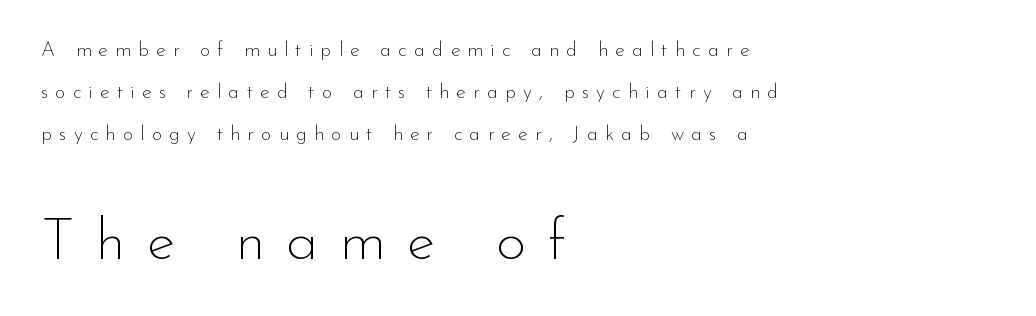
Q: Is the text bold? A: No.
Q: Is the text italic (slanted)? A: No, it is upright.
Q: Is the typeface a serif or a sans-serif typeface? A: Sans-serif.
Q: Is the text underlined? A: No.
Q: How is the paragraph aligned? A: Left-aligned.
Q: Is the spacing between letters normal or unusually wide? A: Unusually wide.
Q: Is the spacing between lines tight, normal or loose? A: Loose.
Q: Which block of text is set in a larger size, the first (top) or the second (bottom)? A: The second (bottom) one.
Q: Width (condensed, normal, or wide)? A: Normal.
Q: Stroke contrast? A: Low.
Q: x-height? A: Small.
Q: Monospaced? A: No.
